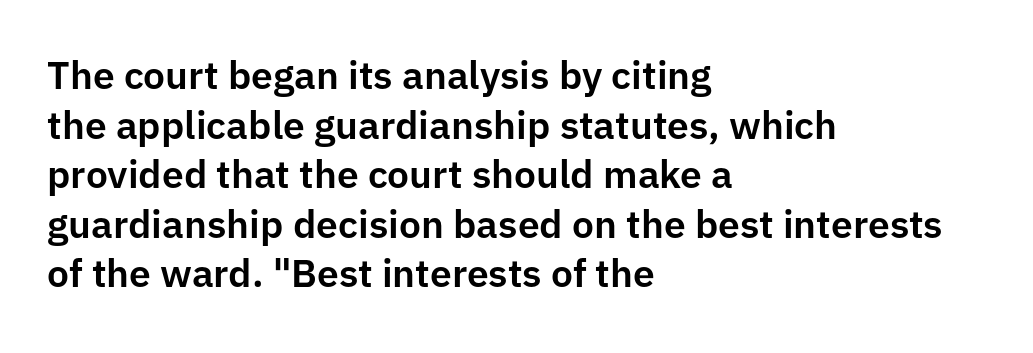
Lines of text with bare space underneath. A roman cut, with each character standing at attention. This block has exactly the height ordinary leading produces. The compositor pushed each line to the left boundary. Default kerning and tracking; the words read as compact shapes.
